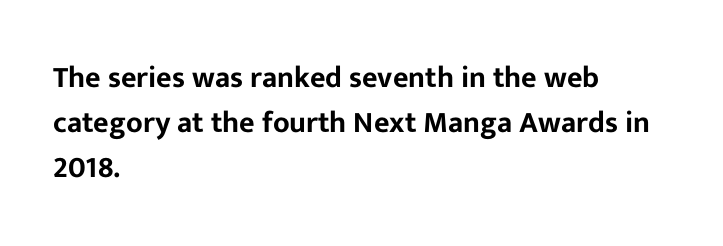
The image shows 30 px sans-serif type, upright; set left-aligned, normal line spacing (1.5x), normal letter spacing, not underlined; low stroke contrast and a medium x-height.
